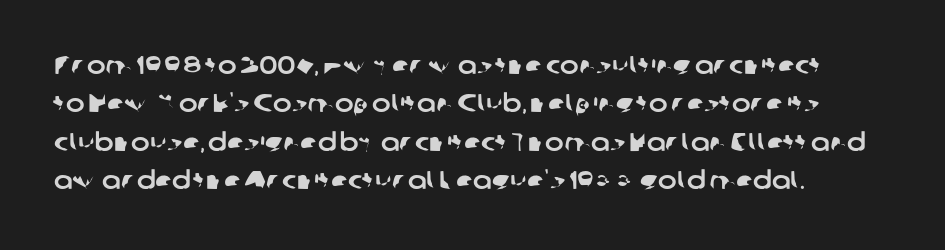
The image shows 25 px text type; set left-aligned, normal line spacing (1.54x), normal letter spacing, not underlined.
